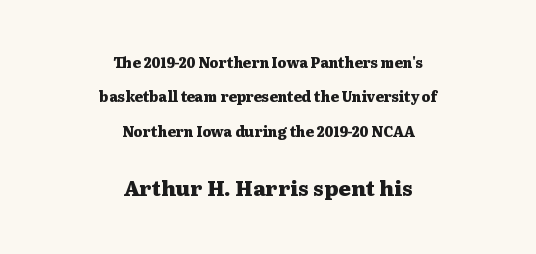
The image shows 21 px bold type, upright; set centered, loose line spacing (2.45x), normal letter spacing, not underlined; the second (bottom) block is 1.5x larger.
